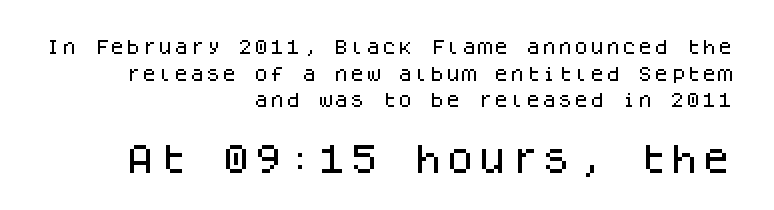
Q: Is the text italic (slanted)? A: No, it is upright.
Q: Is the typeface a serif or a sans-serif typeface? A: Sans-serif.
Q: Is the text underlined? A: No.
Q: How is the paragraph aligned? A: Right-aligned.
Q: Is the spacing between letters normal or unusually wide? A: Normal.
Q: Is the spacing between lines tight, normal or loose? A: Normal.
Q: Which block of text is set in a larger size, the first (top) or the second (bottom)? A: The second (bottom) one.
Q: Width (condensed, normal, or wide)? A: Normal.
Q: Stroke contrast? A: Low.
Q: x-height? A: Large.
Q: Monospaced? A: Yes.
